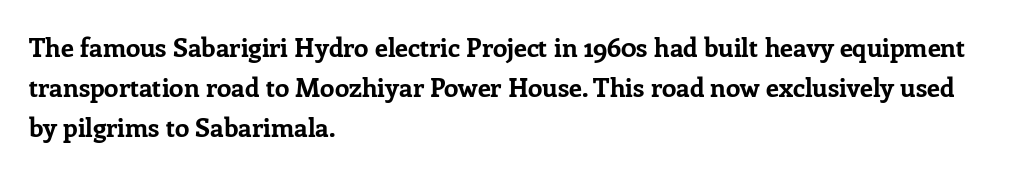
Q: Is the text bold? A: Yes.
Q: Is the text italic (slanted)? A: No, it is upright.
Q: Is the text underlined? A: No.
Q: How is the paragraph aligned? A: Left-aligned.
Q: Is the spacing between letters normal or unusually wide? A: Normal.
Q: Is the spacing between lines tight, normal or loose? A: Normal.
